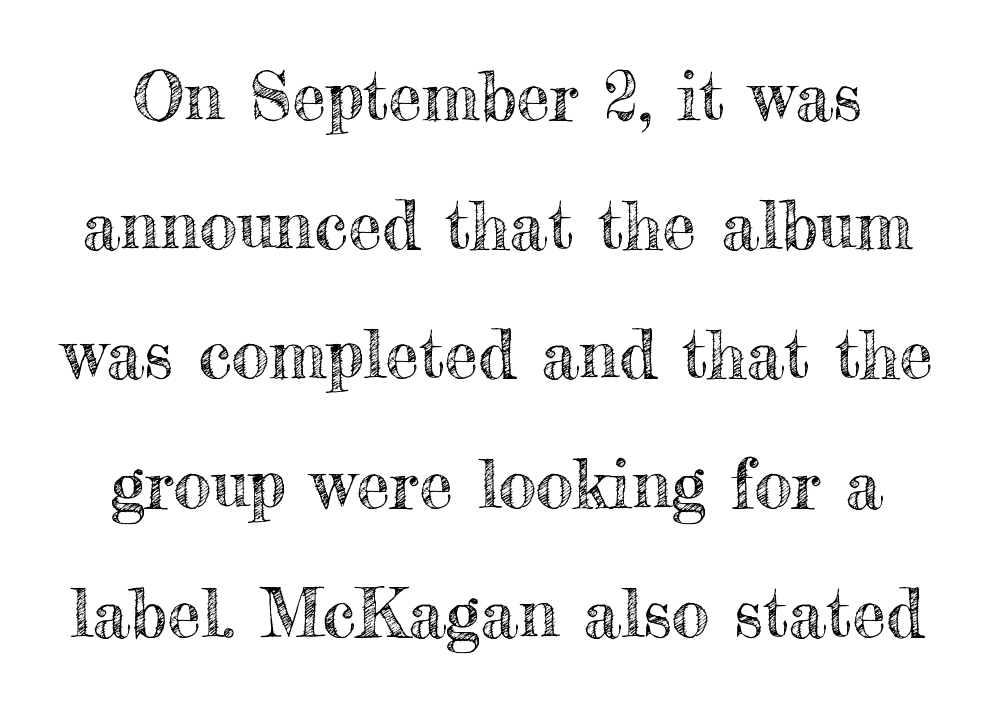
The image shows 68 px text type, upright; set loose line spacing (1.9x), normal letter spacing, not underlined; a small x-height.
